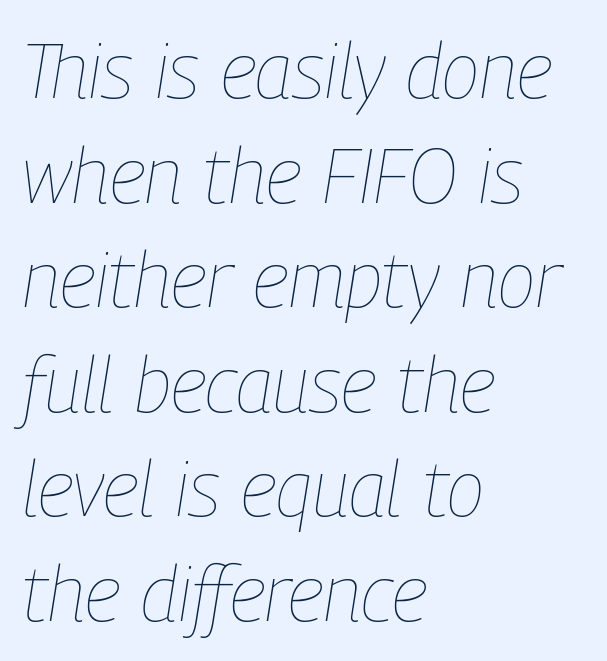
{"italic": "yes", "lean": "right", "slant_degrees": 9, "bold": "no", "weight": "thin", "width": "condensed", "stroke_contrast": "low", "x_height": "medium", "monospaced": "no", "underline": "no", "align": "left", "line_spacing": "normal", "line_spacing_ratio": 1.34, "letter_spacing": "normal", "letter_spacing_em": 0.0, "glyph_px": 78}
